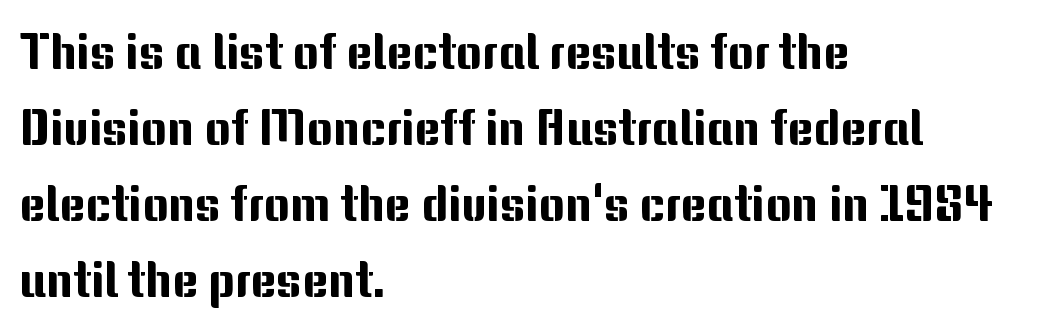
{"serif": "no", "italic": "no", "width": "normal", "stroke_contrast": "medium", "x_height": "medium", "monospaced": "no", "underline": "no", "align": "left", "line_spacing": "normal", "line_spacing_ratio": 1.52, "letter_spacing": "normal", "letter_spacing_em": 0.0, "glyph_px": 50}
